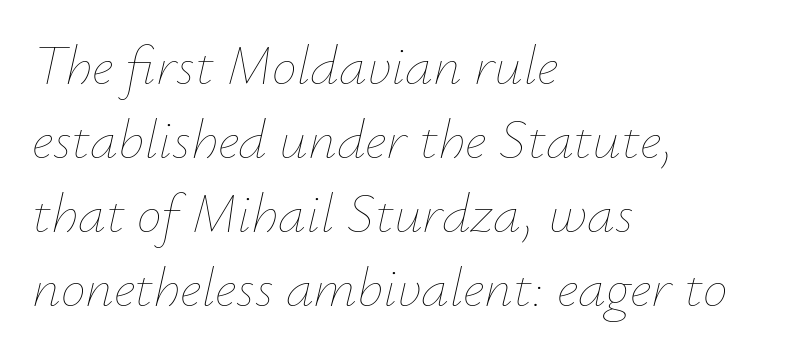
Does the leading feel generous? No, just average. Just letters on the line, the space beneath them empty. A quiet, ordinary-to-light weight characterises the typeface. The passage shown leans; its letterforms are oblique. The passage shown has conventional tracking throughout. The face used here is proportionally spaced, like ordinary book or web type.
